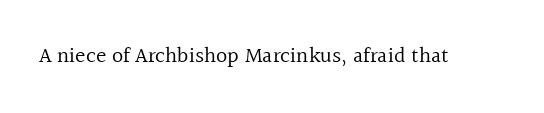
The image shows 22 px text type, upright; set normal letter spacing, not underlined.
